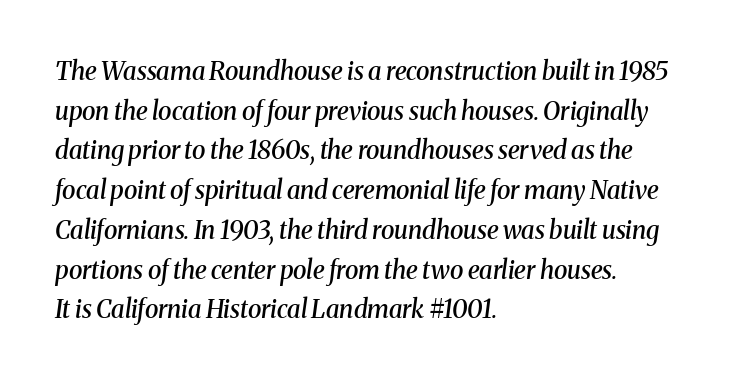
No extra tracking has been applied to these lines. Leftover space on each line is placed entirely after the last word. Does the leading feel generous? No, just average. The glyphs are unaccompanied by any horizontal stroke below them. Typographic density is moderately raised because the face is semibold. Does the lettering tilt? It does — this is italic.
